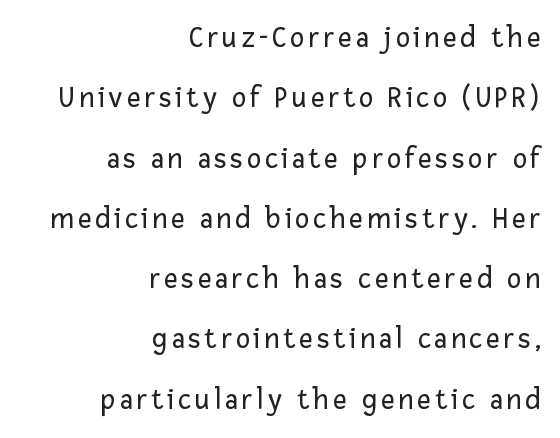
Horizontal bands of white between lines are thick stripes. You could not count columns in this text — the font is proportionally spaced. Quick note: not italic, upright. Short and long lines alike share a common ending point at right.
